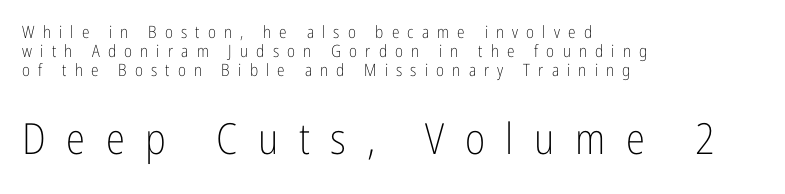
The image shows 43 px light, condensed sans-serif type, upright; set left-aligned, tight line spacing (1.12x), unusually wide letter spacing (+0.48 em), not underlined; the second (bottom) block is 2.53x larger; low stroke contrast and a medium x-height.
